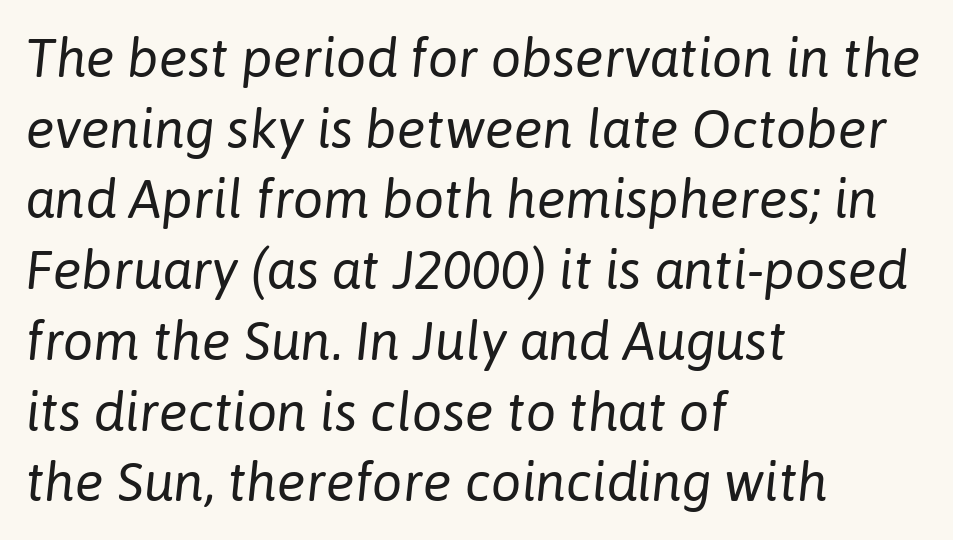
Q: Is the text bold? A: No.
Q: Is the text italic (slanted)? A: Yes, it leans right by about 6 degrees.
Q: Is the text underlined? A: No.
Q: How is the paragraph aligned? A: Left-aligned.
Q: Is the spacing between letters normal or unusually wide? A: Normal.
Q: Is the spacing between lines tight, normal or loose? A: Normal.
Q: Width (condensed, normal, or wide)? A: Normal.
Q: Stroke contrast? A: Low.
Q: x-height? A: Medium.
Q: Monospaced? A: No.
